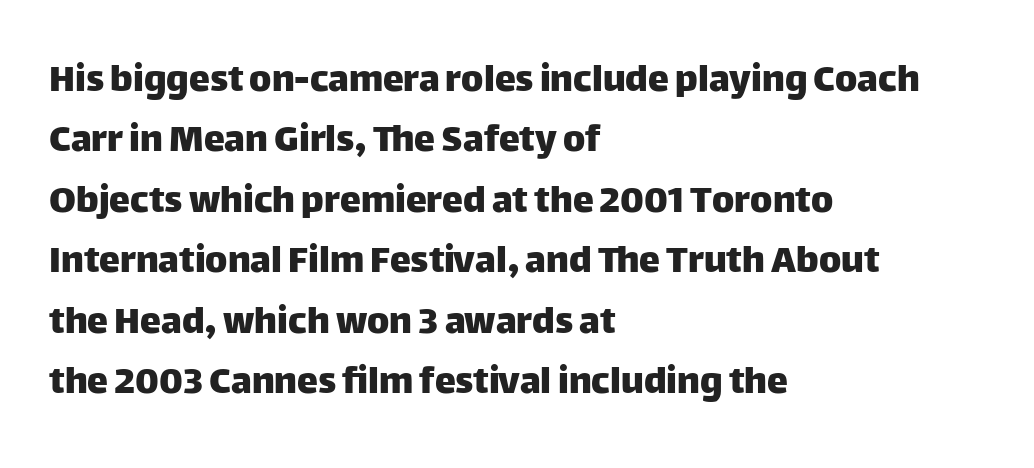
The image shows 42 px sans-serif type, upright; set left-aligned, normal line spacing (1.44x), normal letter spacing, not underlined; low stroke contrast and a large x-height.
